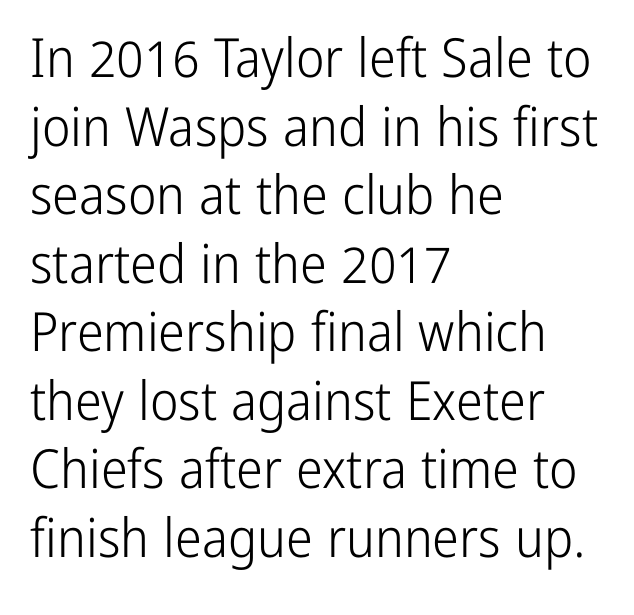
The image shows 54 px light, condensed sans-serif type, upright; set left-aligned, normal line spacing (1.27x), normal letter spacing, not underlined; low stroke contrast and a medium x-height.
